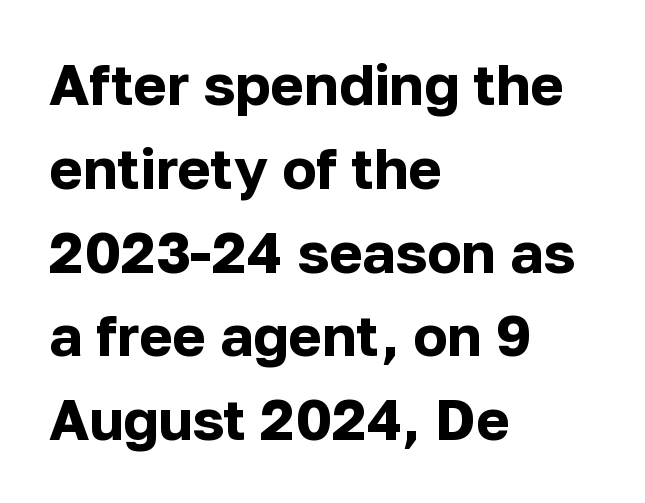
The image shows 57 px bold sans-serif type, upright; set left-aligned, normal line spacing (1.47x), normal letter spacing, not underlined; low stroke contrast and a medium x-height.
